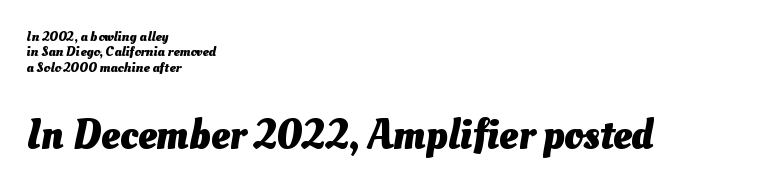
No extra tracking has been applied to these lines. The typesetter chose a ragged-right arrangement here. Is this a fixed-width face? No — the glyphs have proportional, varying widths. Between these two stacked blocks, the lower one wins on size.
